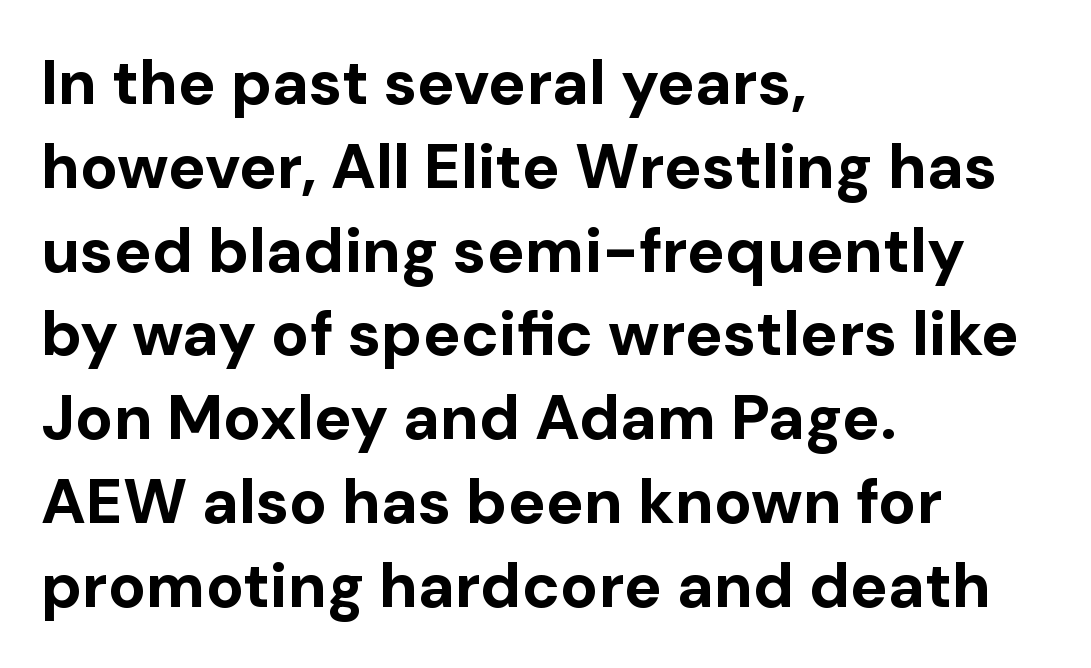
{"serif": "no", "italic": "no", "bold": "yes", "weight": "bold", "width": "normal", "stroke_contrast": "low", "x_height": "medium", "monospaced": "no", "underline": "no", "align": "left", "line_spacing": "normal", "line_spacing_ratio": 1.33, "letter_spacing": "normal", "letter_spacing_em": 0.0, "glyph_px": 63}
